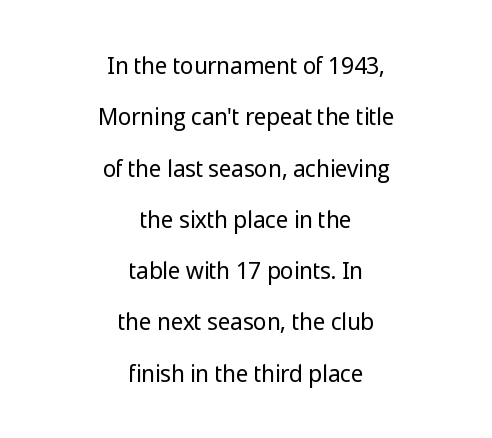
Horizontal alignment here is central, giving a formal, balanced look. Underline: absent. Tall strokes in this sample are plumb rather than angled. Between one letter and the next there's only the usual sliver of space.
